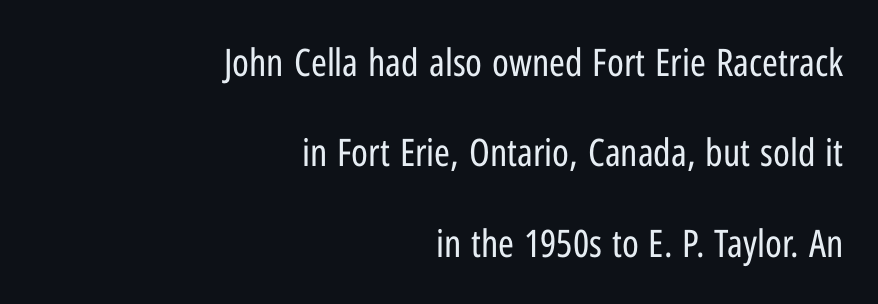
Teacher's note: observe the even right margin — that is flush-right alignment. This sample has the flowing, uneven cadence of proportional lettering. A bare baseline throughout the passage. The line-height multiplier appears high, well above default. The letters stand straight up with perfectly vertical stems.
